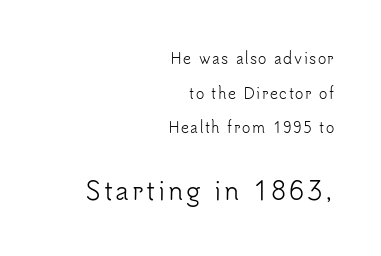
{"italic": "no", "bold": "no", "underline": "no", "align": "right", "line_spacing": "loose", "line_spacing_ratio": 2.48, "larger_block": "second", "size_ratio": 1.79, "glyph_px": 25}
